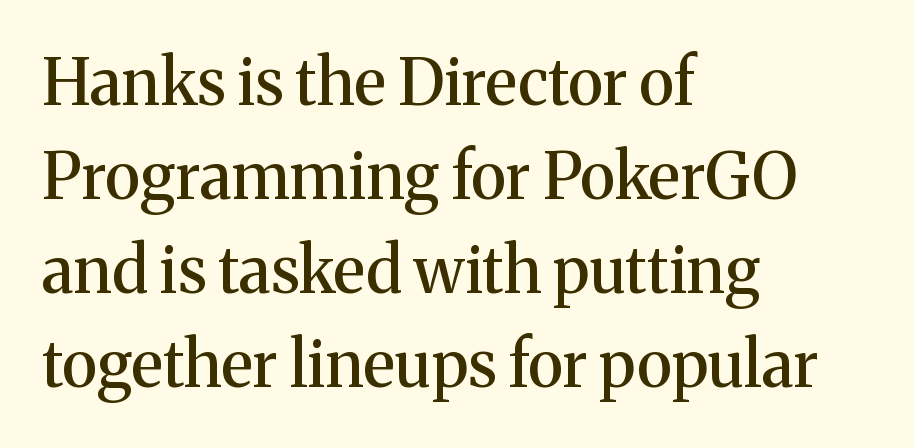
Default kerning and tracking; the words read as compact shapes. Nope, not italic — everything's standing straight. You could not count columns in this text — the font is proportionally spaced. Beneath every word, the page is bare.
